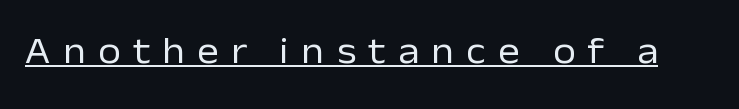
The image shows 37 px regular-weight sans-serif type, upright; set unusually wide letter spacing (+0.33 em), underlined; low stroke contrast and a medium x-height.
